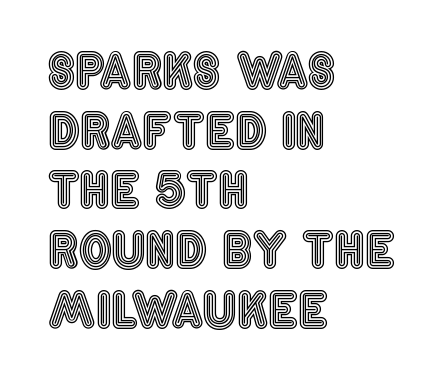
The image shows 47 px condensed type, upright; set left-aligned, normal line spacing (1.27x), normal letter spacing, not underlined; a large x-height.
